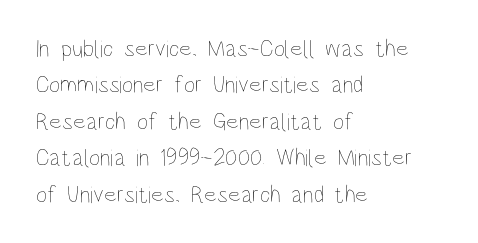
Q: Is the text bold? A: No.
Q: Is the text italic (slanted)? A: No, it is upright.
Q: Is the text underlined? A: No.
Q: How is the paragraph aligned? A: Left-aligned.
Q: Is the spacing between letters normal or unusually wide? A: Normal.
Q: Is the spacing between lines tight, normal or loose? A: Normal.
